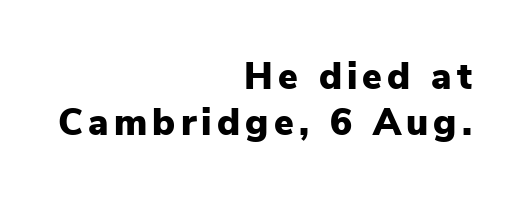
Q: Is the text bold? A: Yes.
Q: Is the text italic (slanted)? A: No, it is upright.
Q: Is the typeface a serif or a sans-serif typeface? A: Sans-serif.
Q: Is the text underlined? A: No.
Q: How is the paragraph aligned? A: Right-aligned.
Q: Width (condensed, normal, or wide)? A: Normal.
Q: Stroke contrast? A: Low.
Q: x-height? A: Medium.
Q: Monospaced? A: No.
